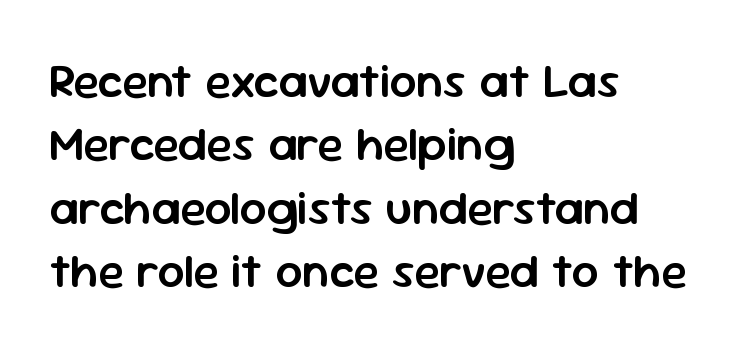
The image shows 48 px semibold sans-serif type, upright; set left-aligned, normal line spacing (1.32x), normal letter spacing, not underlined; low stroke contrast and a medium x-height.
